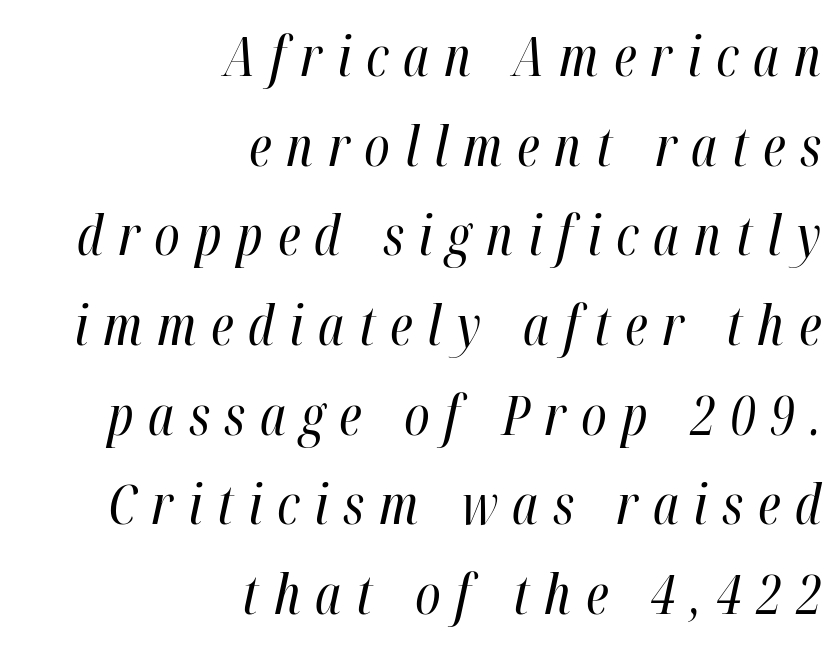
{"italic": "yes", "lean": "right", "slant_degrees": 12, "bold": "no", "weight": "regular", "width": "condensed", "stroke_contrast": "high", "x_height": "medium", "monospaced": "no", "underline": "no", "align": "right", "line_spacing": "normal", "line_spacing_ratio": 1.63, "letter_spacing": "wide", "letter_spacing_em": 0.27, "glyph_px": 55}
